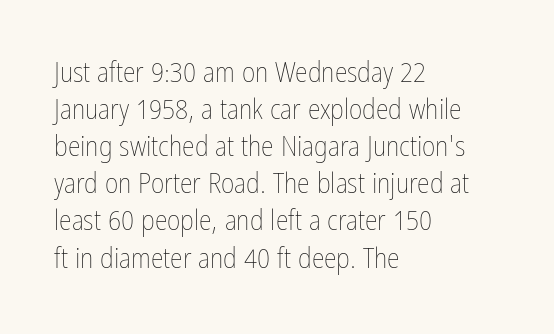
Q: Is the text bold? A: No.
Q: Is the text italic (slanted)? A: No, it is upright.
Q: Is the text underlined? A: No.
Q: How is the paragraph aligned? A: Left-aligned.
Q: Is the spacing between letters normal or unusually wide? A: Normal.
Q: Is the spacing between lines tight, normal or loose? A: Normal.
Q: Width (condensed, normal, or wide)? A: Condensed.
Q: Stroke contrast? A: Low.
Q: x-height? A: Medium.
Q: Monospaced? A: No.
